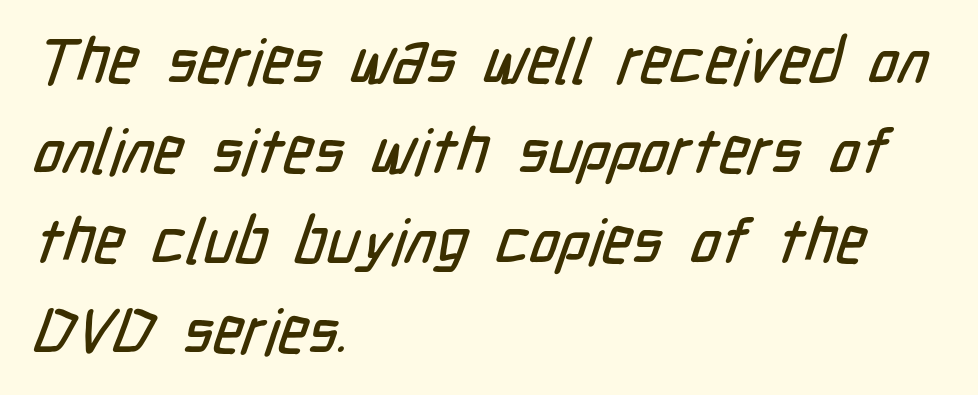
Each letter's strokes conclude bluntly, with no projecting serifs. Words appear dense and cohesive because spacing is normal. A typesetter would call this proportional, since set widths differ per character. Beneath every word, the page is bare.
